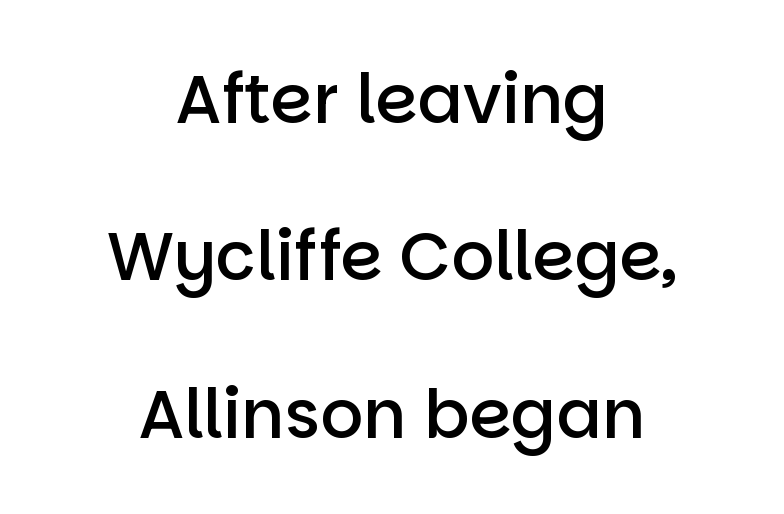
Q: Is the text bold? A: Semi-bold.
Q: Is the text italic (slanted)? A: No, it is upright.
Q: Is the typeface a serif or a sans-serif typeface? A: Sans-serif.
Q: Is the text underlined? A: No.
Q: How is the paragraph aligned? A: Centered.
Q: Is the spacing between letters normal or unusually wide? A: Normal.
Q: Is the spacing between lines tight, normal or loose? A: Loose.
Q: Width (condensed, normal, or wide)? A: Normal.
Q: Stroke contrast? A: Low.
Q: x-height? A: Large.
Q: Monospaced? A: No.
